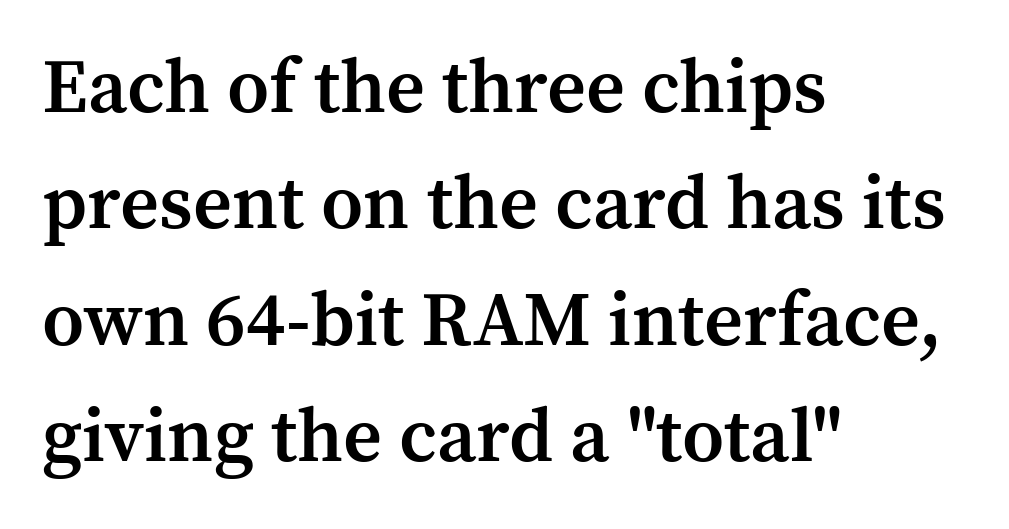
The image shows 76 px semibold serif type, upright; set left-aligned, normal line spacing (1.53x), normal letter spacing, not underlined; medium stroke contrast and a medium x-height.
